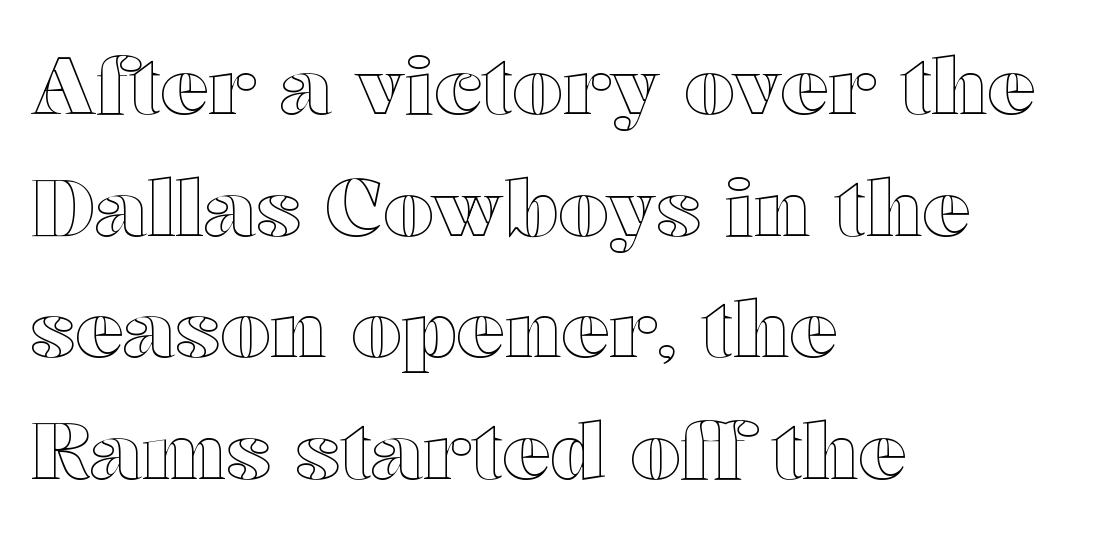
How are the letters spaced? Ordinarily, with no added tracking. Proportional: the letters do not fall into vertical columns. In CSS terms this would be text-align: left. Has an underline been added? It has not. The typography opts for an upright posture over an oblique one. Baseline-to-baseline distance is the conventional proportion of letter height.
